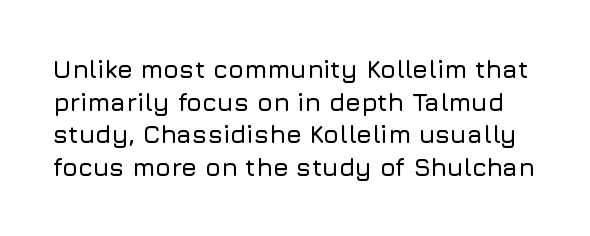
The image shows 25 px text type, upright; set normal line spacing (1.31x), normal letter spacing, not underlined.
